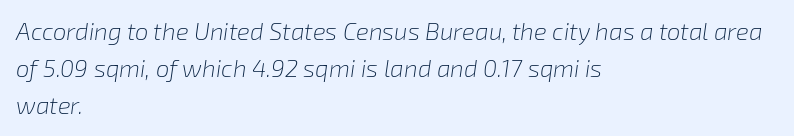
The foot of each line stays bare and open. Posture: slanted. Quick note: interline space is typical. Compared with a centered layout, this one pins lines to the left instead. Stroke thickness stays within the range of a standard reading face or lighter. How are the letters spaced? Ordinarily, with no added tracking.
